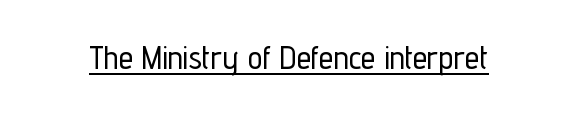
Q: Is the text italic (slanted)? A: No, it is upright.
Q: Is the typeface a serif or a sans-serif typeface? A: Sans-serif.
Q: Is the text underlined? A: Yes.
Q: Is the spacing between letters normal or unusually wide? A: Normal.
Q: Width (condensed, normal, or wide)? A: Condensed.
Q: Stroke contrast? A: Low.
Q: x-height? A: Medium.
Q: Monospaced? A: No.
